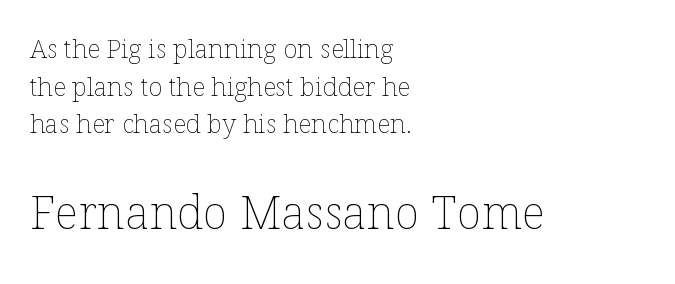
{"italic": "no", "bold": "no", "weight": "thin", "width": "normal", "stroke_contrast": "low", "x_height": "medium", "monospaced": "no", "underline": "no", "align": "left", "line_spacing": "normal", "line_spacing_ratio": 1.45, "letter_spacing": "normal", "letter_spacing_em": 0.0, "larger_block": "second", "size_ratio": 1.77, "glyph_px": 46}
